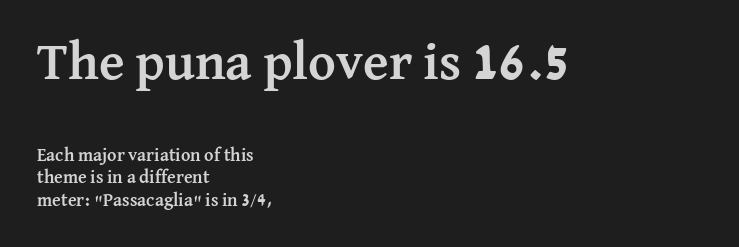
The image shows 53 px semibold serif type, upright; set left-aligned, normal line spacing (1.25x), normal letter spacing, not underlined; the first (top) block is 2.94x larger; medium stroke contrast and a medium x-height.
